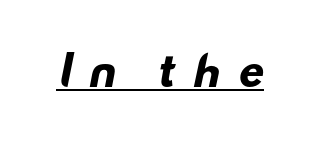
{"serif": "no", "bold": "yes", "weight": "heavy", "width": "wide", "stroke_contrast": "low", "x_height": "small", "monospaced": "no", "underline": "yes", "letter_spacing": "wide", "letter_spacing_em": 0.42, "glyph_px": 40}
